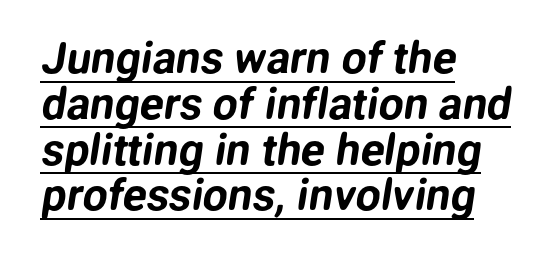
{"serif": "no", "width": "normal", "stroke_contrast": "low", "x_height": "medium", "monospaced": "no", "underline": "yes", "align": "left", "line_spacing": "tight", "line_spacing_ratio": 1.04, "letter_spacing": "normal", "letter_spacing_em": 0.0, "glyph_px": 44}
